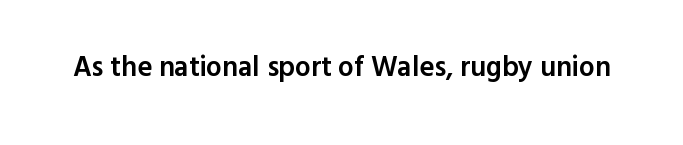
The image shows 28 px semibold sans-serif type, upright; set normal letter spacing, not underlined; a medium x-height.
